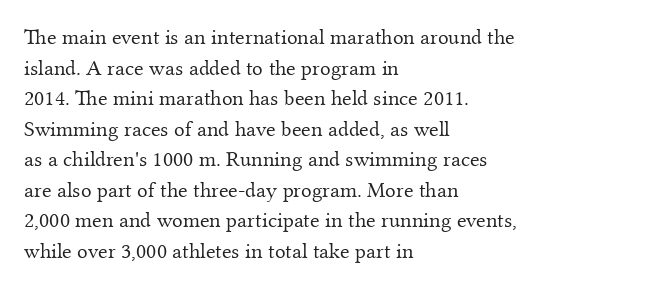
Here the glyphs are tracked normally, forming tight word shapes. This sample keeps an unexceptional amount of space between lines. Every character sits straight up, as roman type does. Each stroke keeps to a modest, everyday thickness or less. This rendering uses left alignment, leaving the right contour irregular. Descenders are the only things crossing below the line.
